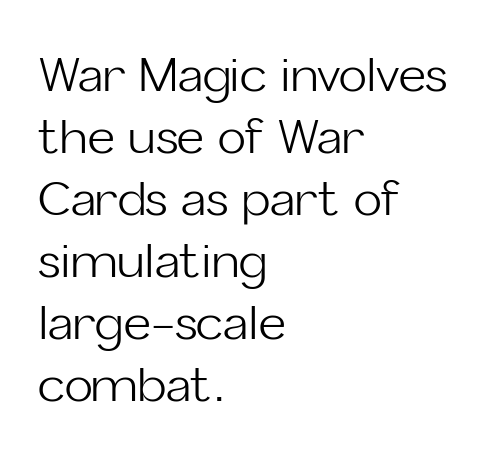
The rag falls on the right side of this text block. What stands out about the letter spacing? Nothing — it is the standard amount. This rendering features lettering with no underline. Does the lettering tilt? It doesn't — this is upright. One glance says typical: line gaps are just what's usual. Examine the stroke ends and you'll find no serifs.
